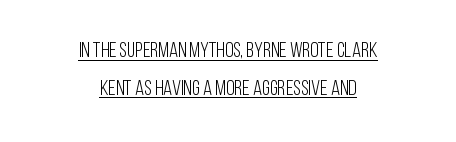
The image shows 21 px text type, upright; set centered, line spacing 1.8x, normal letter spacing, underlined.
